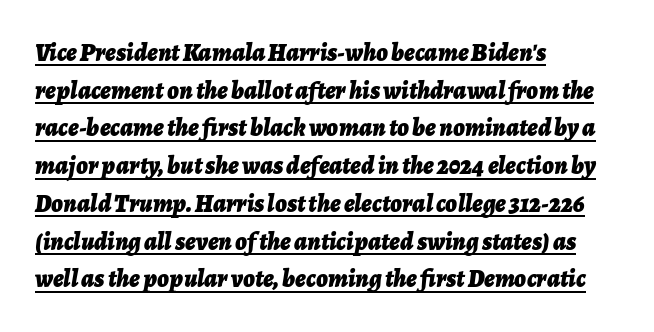
{"italic": "yes", "lean": "right", "slant_degrees": 7, "bold": "yes", "underline": "yes", "align": "left", "line_spacing": "normal", "line_spacing_ratio": 1.51, "letter_spacing": "normal", "letter_spacing_em": 0.0, "glyph_px": 25}
